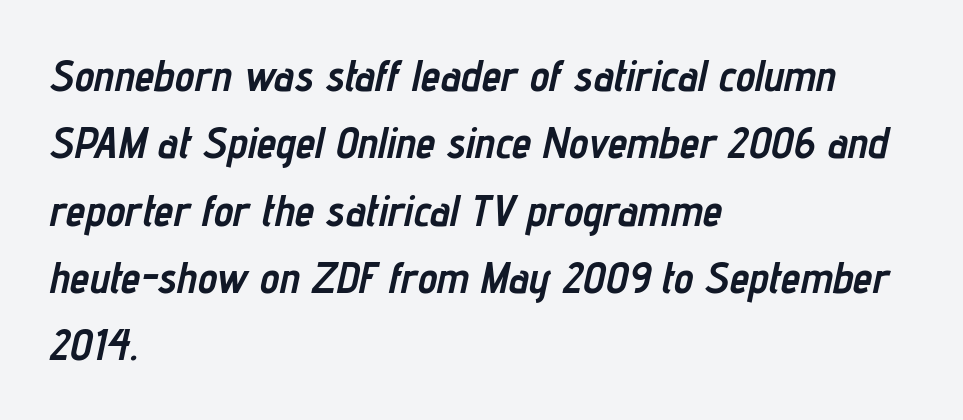
The image shows 44 px semibold, condensed type, italic (leaning right); set left-aligned, normal line spacing (1.53x), normal letter spacing, not underlined; low stroke contrast and a medium x-height.
